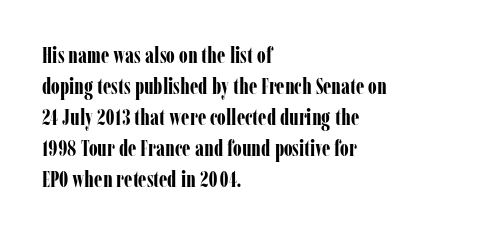
Ordinary non-slanted type is in use. The space between consecutive lines is moderate. The strokes are fattened all the way to bold. No extra tracking has been applied to these lines. Quick note: underline off. The typesetter chose a ragged-right arrangement here.
